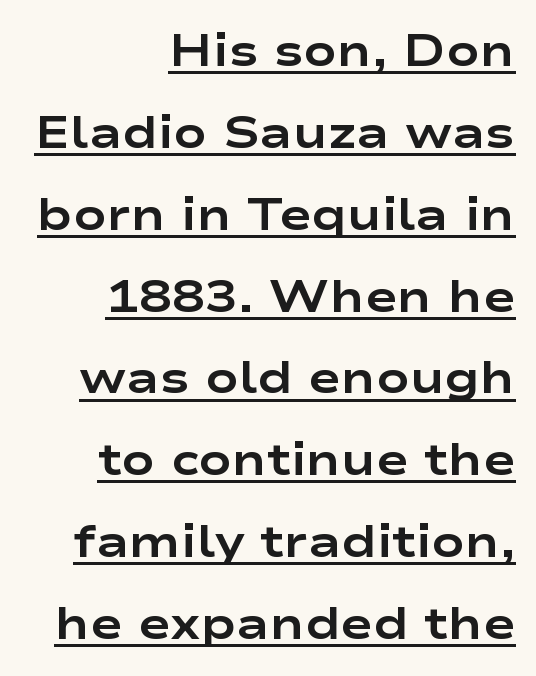
{"serif": "no", "italic": "no", "bold": "yes", "weight": "bold", "width": "wide", "stroke_contrast": "low", "x_height": "medium", "monospaced": "no", "underline": "yes", "align": "right", "line_spacing_ratio": 1.86, "letter_spacing": "normal", "letter_spacing_em": 0.0, "glyph_px": 44}
